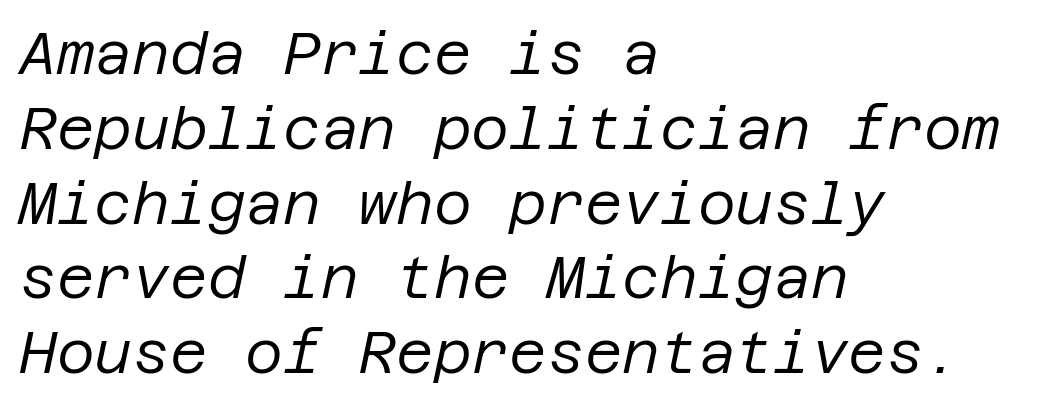
The image shows 58 px regular-weight type, italic (leaning right); set left-aligned, normal line spacing (1.29x), normal letter spacing, not underlined; low stroke contrast and a large x-height.
